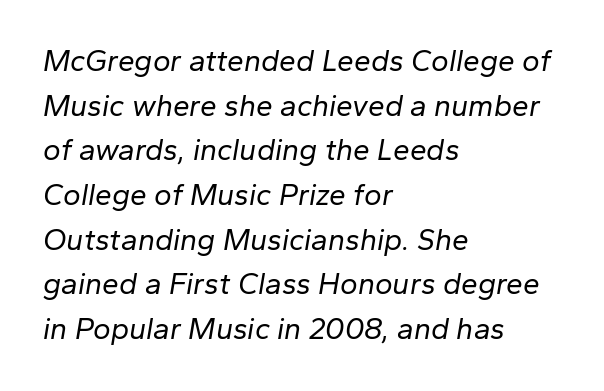
{"italic": "yes", "lean": "right", "slant_degrees": 10, "bold": "no", "weight": "regular", "width": "normal", "stroke_contrast": "low", "x_height": "medium", "monospaced": "no", "underline": "no", "align": "left", "line_spacing": "normal", "line_spacing_ratio": 1.49, "letter_spacing": "normal", "letter_spacing_em": 0.0, "glyph_px": 30}
